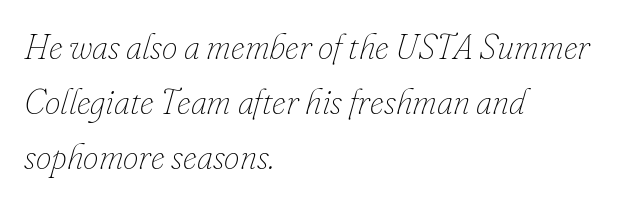
{"italic": "yes", "lean": "right", "slant_degrees": 16, "bold": "no", "weight": "thin", "width": "normal", "stroke_contrast": "low", "x_height": "small", "monospaced": "no", "underline": "no", "align": "left", "line_spacing": "normal", "line_spacing_ratio": 1.57, "letter_spacing": "normal", "letter_spacing_em": 0.0, "glyph_px": 35}
